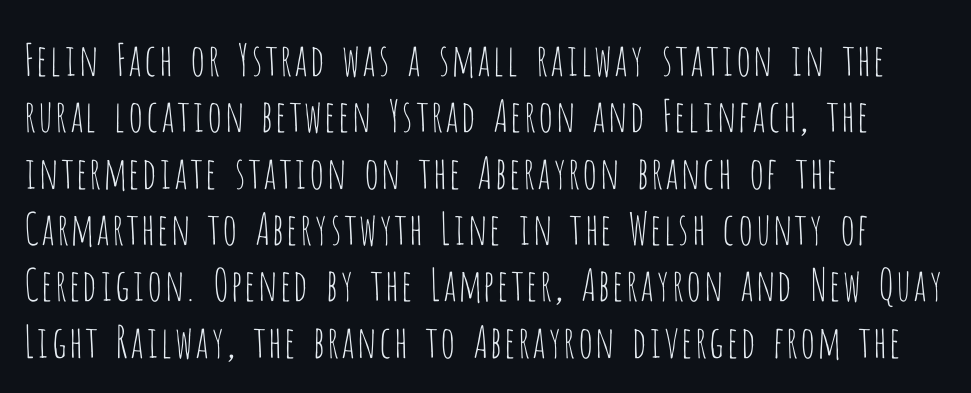
Q: Is the text bold? A: No.
Q: Is the text italic (slanted)? A: No, it is upright.
Q: Is the typeface a serif or a sans-serif typeface? A: Sans-serif.
Q: Is the text underlined? A: No.
Q: How is the paragraph aligned? A: Left-aligned.
Q: Is the spacing between letters normal or unusually wide? A: Normal.
Q: Is the spacing between lines tight, normal or loose? A: Normal.
Q: Width (condensed, normal, or wide)? A: Condensed.
Q: Stroke contrast? A: Low.
Q: x-height? A: Large.
Q: Monospaced? A: No.
